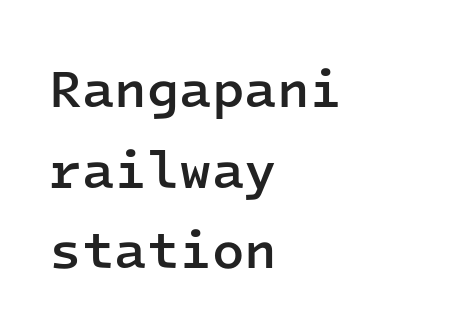
These lines are rendered in a fixed-pitch font. Just letters on the line, the space beneath them empty. Do the letters lean? They stand straight. Rows of type keep a routine distance in the vertical direction. Each glyph is drawn with semibold strokes, heavier than normal yet not fully bold.
